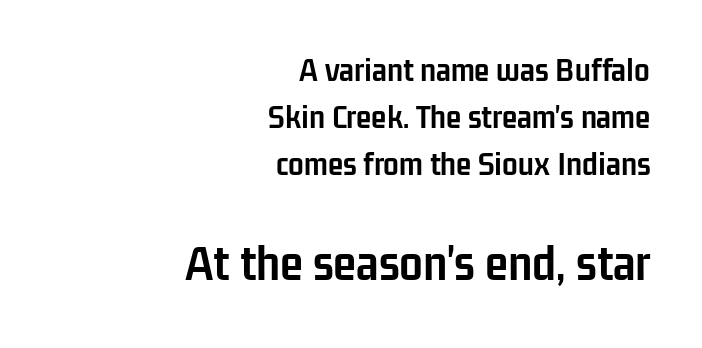
The image shows 53 px semibold, condensed sans-serif type, upright; set right-aligned, normal line spacing (1.35x), normal letter spacing, not underlined; the second (bottom) block is 1.51x larger; low stroke contrast and a medium x-height.
